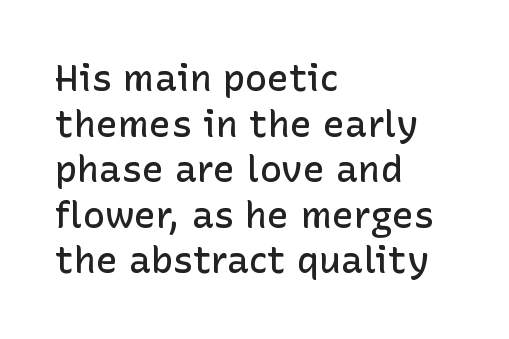
Font category for this specimen: sans-serif. This sample uses an upright cut, with every glyph sitting square on the baseline. A semibold gives these letters moderate extra thickness, short of bold. A typesetter would call this proportional, since set widths differ per character. Quick note: underline off.
